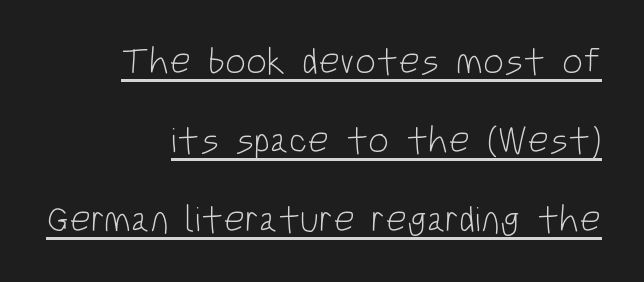
The image shows 37 px light, condensed sans-serif type, upright; set right-aligned, loose line spacing (2.13x), normal letter spacing, underlined; low stroke contrast and a large x-height.
